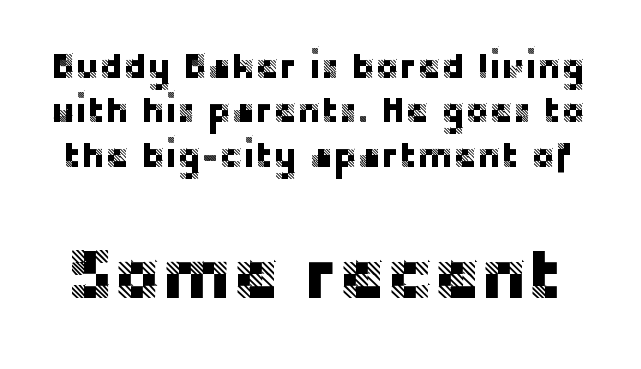
Q: Is the text italic (slanted)? A: No, it is upright.
Q: Is the typeface a serif or a sans-serif typeface? A: Sans-serif.
Q: Is the text underlined? A: No.
Q: Is the spacing between letters normal or unusually wide? A: Normal.
Q: Which block of text is set in a larger size, the first (top) or the second (bottom)? A: The second (bottom) one.
Q: Width (condensed, normal, or wide)? A: Normal.
Q: Stroke contrast? A: Low.
Q: x-height? A: Large.
Q: Monospaced? A: No.
